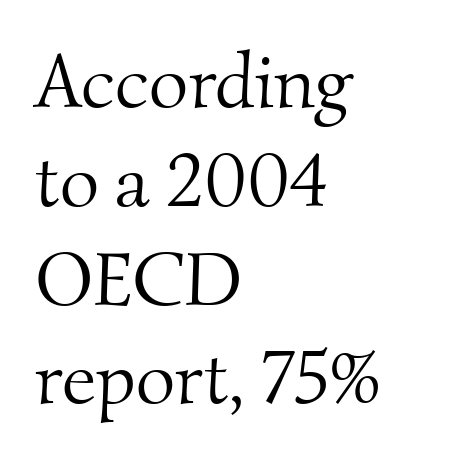
{"serif": "yes", "bold": "no", "weight": "light", "width": "normal", "stroke_contrast": "medium", "x_height": "small", "monospaced": "no", "underline": "no", "align": "left", "line_spacing": "normal", "line_spacing_ratio": 1.3, "letter_spacing": "normal", "letter_spacing_em": 0.0, "glyph_px": 76}
